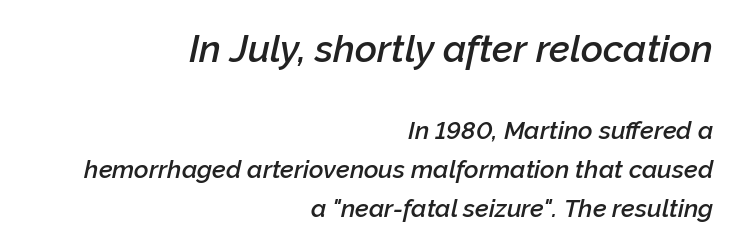
Typographic density is moderately raised because the face is semibold. Line endings align vertically; line beginnings do not. You could call the tracking neutral — neither tight nor loose. A bare baseline throughout the passage. Character size in the leading block exceeds that of the trailing block.
